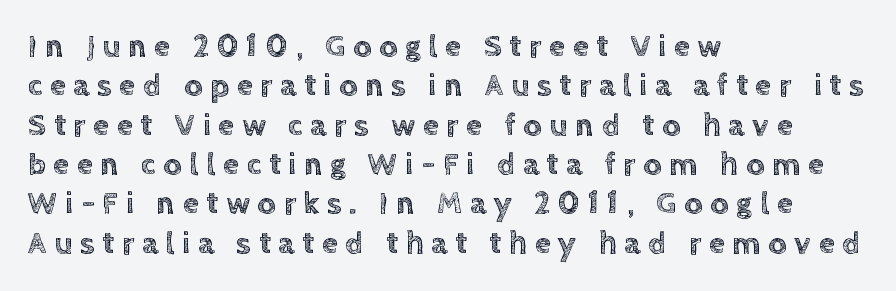
{"italic": "no", "width": "normal", "x_height": "large", "monospaced": "no", "underline": "no", "align": "left", "line_spacing_ratio": 1.23, "letter_spacing": "wide", "letter_spacing_em": 0.24, "glyph_px": 32}
